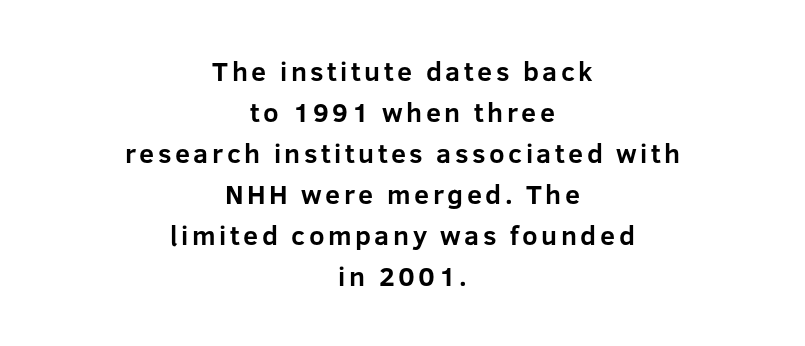
{"italic": "no", "bold": "yes", "underline": "no", "align": "center", "line_spacing": "normal", "line_spacing_ratio": 1.52, "glyph_px": 27}
